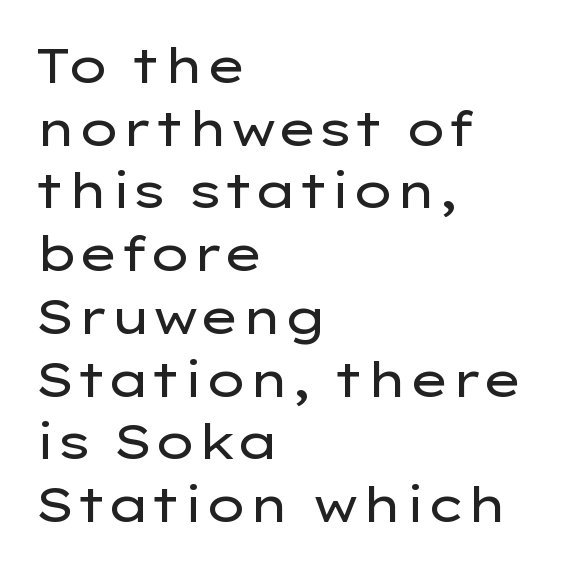
The image shows 49 px regular-weight, wide sans-serif type, upright; set left-aligned, normal line spacing (1.28x), normal letter spacing, not underlined; low stroke contrast and a medium x-height.
